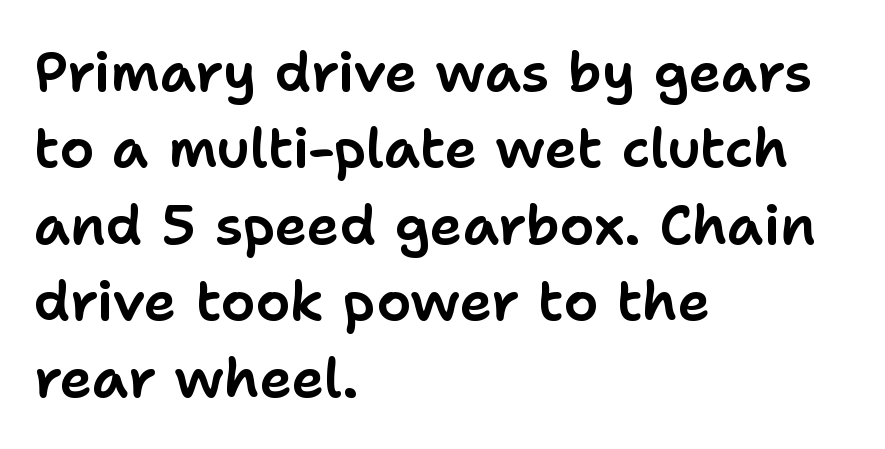
{"serif": "no", "italic": "no", "width": "normal", "stroke_contrast": "low", "x_height": "medium", "monospaced": "no", "underline": "no", "align": "left", "line_spacing": "normal", "line_spacing_ratio": 1.39, "letter_spacing": "normal", "letter_spacing_em": 0.0, "glyph_px": 55}
